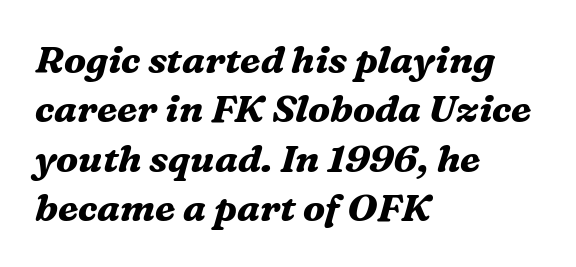
The image shows 38 px bold serif type, italic (leaning right); set left-aligned, normal line spacing (1.3x), normal letter spacing, not underlined; medium stroke contrast and a medium x-height.
